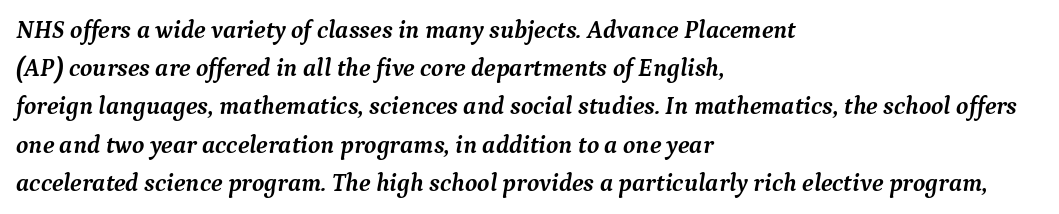
The image shows 25 px bold type, italic (leaning right); set left-aligned, normal line spacing (1.53x), normal letter spacing, not underlined.
